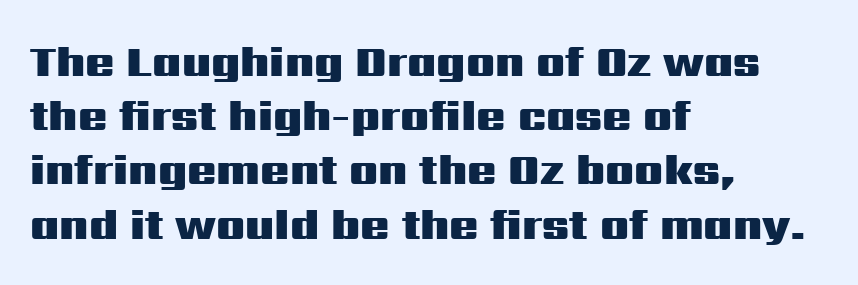
{"serif": "no", "italic": "no", "bold": "yes", "weight": "heavy", "width": "wide", "stroke_contrast": "medium", "x_height": "medium", "monospaced": "no", "underline": "no", "align": "left", "line_spacing": "normal", "line_spacing_ratio": 1.26, "letter_spacing": "normal", "letter_spacing_em": 0.0, "glyph_px": 43}
